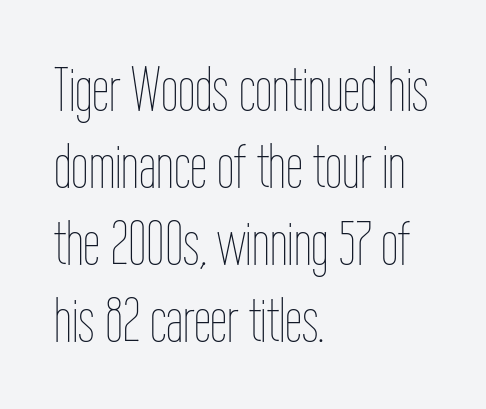
{"italic": "no", "bold": "no", "weight": "thin", "width": "condensed", "stroke_contrast": "low", "x_height": "medium", "monospaced": "no", "underline": "no", "align": "left", "line_spacing_ratio": 1.24, "letter_spacing": "normal", "letter_spacing_em": 0.0, "glyph_px": 62}
